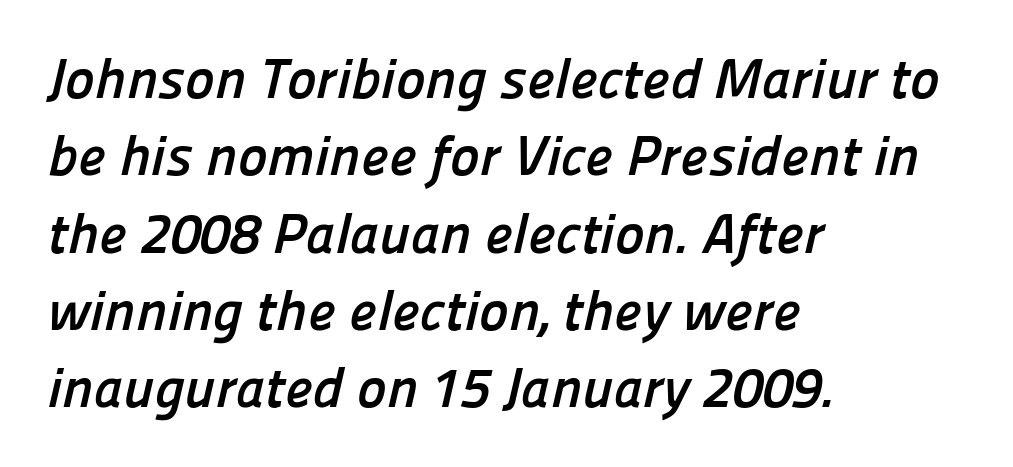
The image shows 56 px semibold sans-serif type; set left-aligned, normal line spacing (1.38x), normal letter spacing, not underlined; low stroke contrast and a medium x-height.
